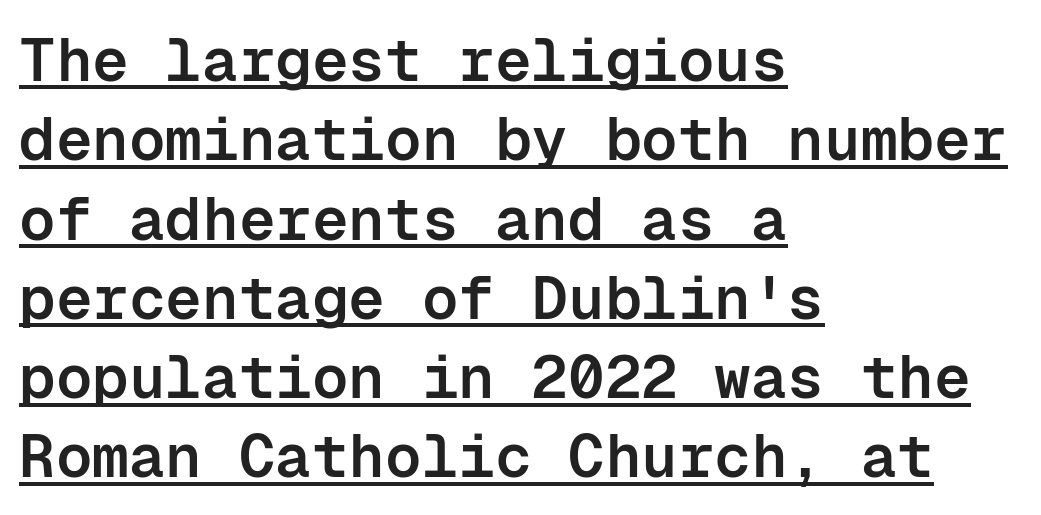
The image shows 61 px semibold sans-serif type, upright, monospaced; set left-aligned, normal line spacing (1.3x), normal letter spacing, underlined; low stroke contrast and a medium x-height.
